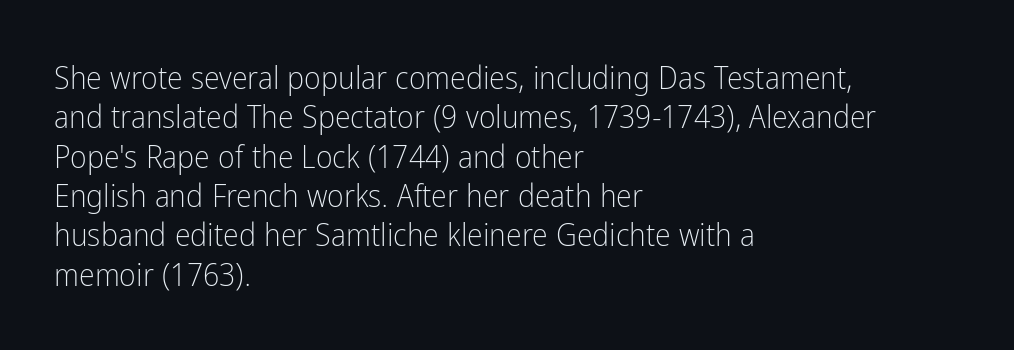
Q: Is the text bold? A: No.
Q: Is the text italic (slanted)? A: No, it is upright.
Q: Is the typeface a serif or a sans-serif typeface? A: Sans-serif.
Q: Is the text underlined? A: No.
Q: How is the paragraph aligned? A: Left-aligned.
Q: Is the spacing between letters normal or unusually wide? A: Normal.
Q: Width (condensed, normal, or wide)? A: Condensed.
Q: Stroke contrast? A: Low.
Q: x-height? A: Medium.
Q: Monospaced? A: No.
